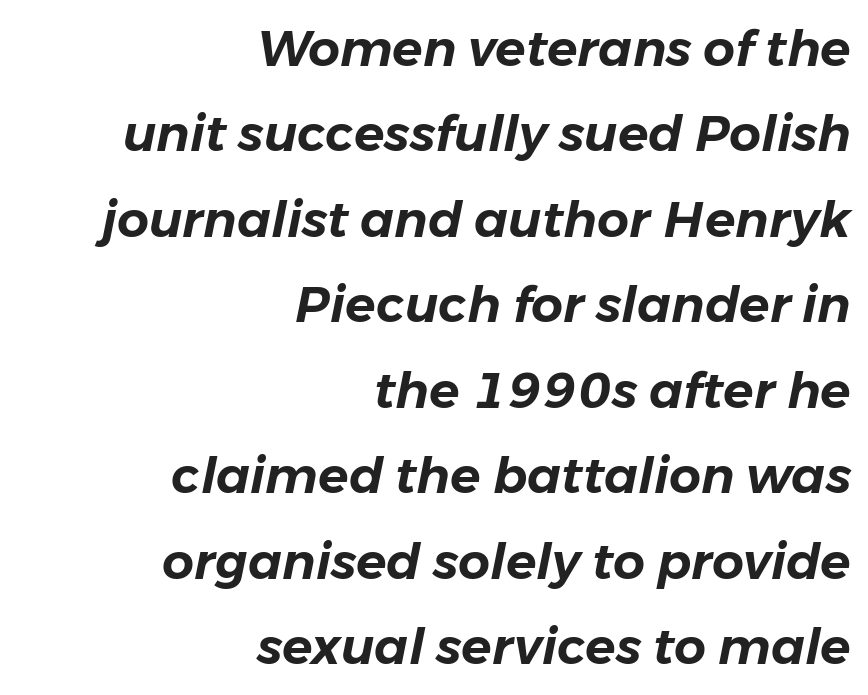
Slant detected: the letters are inclined. Think of a printed novel: that variable character pitch is what you see here. Does the copy run flush right? Yes — the right margin is perfectly even. Glyph-to-glyph distance matches everyday printed text. This rendering features lettering with no underline.
